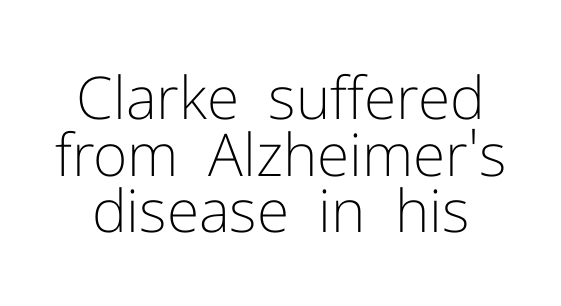
I'd call this a sans setting — the letters go barefoot. Just letters on the line, the space beneath them empty. Ascenders rise straight up at ninety degrees. The line texture is even and compact thanks to regular tracking. On a weight scale, this lands at 450 or below.
